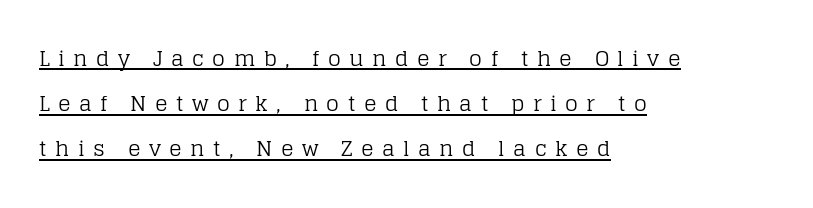
Q: Is the text bold? A: No.
Q: Is the text italic (slanted)? A: No, it is upright.
Q: Is the text underlined? A: Yes.
Q: How is the paragraph aligned? A: Left-aligned.
Q: Is the spacing between letters normal or unusually wide? A: Unusually wide.
Q: Is the spacing between lines tight, normal or loose? A: Loose.
